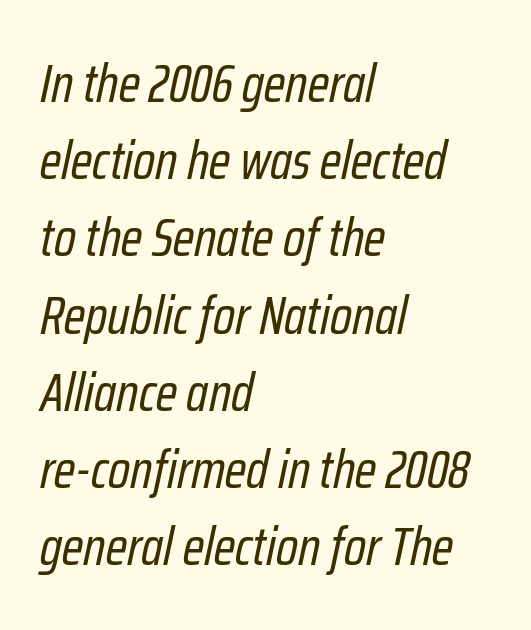
Q: Is the text bold? A: No.
Q: Is the text italic (slanted)? A: Yes, it leans right by about 12 degrees.
Q: Is the text underlined? A: No.
Q: How is the paragraph aligned? A: Left-aligned.
Q: Is the spacing between letters normal or unusually wide? A: Normal.
Q: Is the spacing between lines tight, normal or loose? A: Normal.
Q: Width (condensed, normal, or wide)? A: Condensed.
Q: Stroke contrast? A: Low.
Q: x-height? A: Medium.
Q: Monospaced? A: No.
